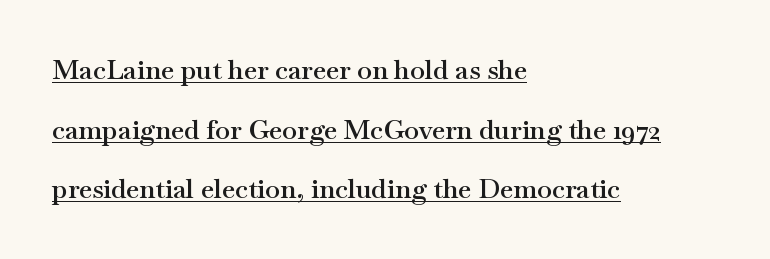
{"italic": "no", "bold": "semi", "underline": "yes", "align": "left", "line_spacing": "loose", "line_spacing_ratio": 2.21, "letter_spacing": "normal", "letter_spacing_em": 0.0, "glyph_px": 27}
